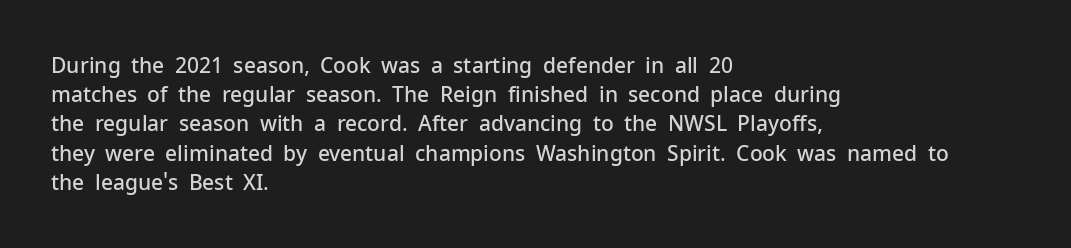
{"italic": "no", "bold": "semi", "underline": "no", "align": "left", "line_spacing": "normal", "line_spacing_ratio": 1.39, "letter_spacing": "normal", "letter_spacing_em": 0.0, "glyph_px": 21}
